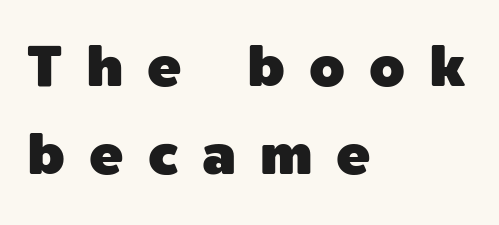
{"serif": "no", "italic": "no", "width": "normal", "x_height": "medium", "monospaced": "no", "underline": "no", "align": "left", "line_spacing": "normal", "line_spacing_ratio": 1.55, "letter_spacing": "wide", "letter_spacing_em": 0.42, "glyph_px": 57}
